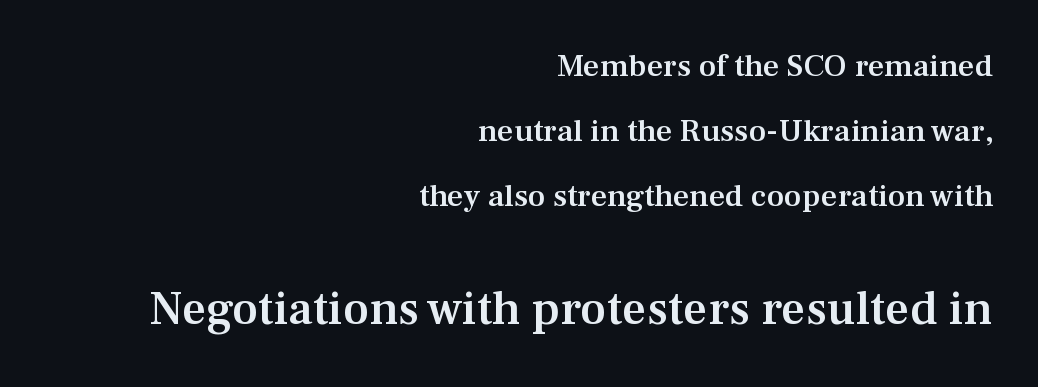
Characters remain perfectly vertical along every line. What weight is shown? A semibold, between regular and bold. Look at the tracking — it's just the regular setting, nothing added. The typeface chosen for these lines features serifs.
